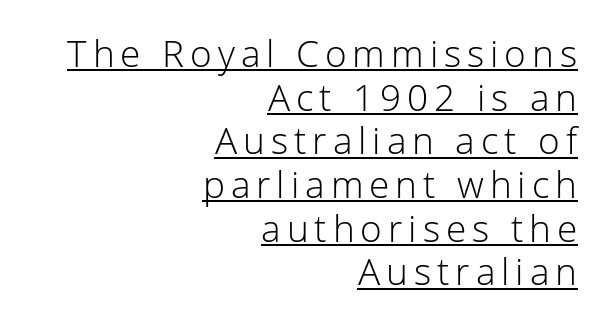
The compositor pushed each line to the right boundary. This is the regular roman posture of the typeface. What kind of face is this? One without serifs — a sans. Is the stroke heavy? The answer is a plain regular-or-lighter.
